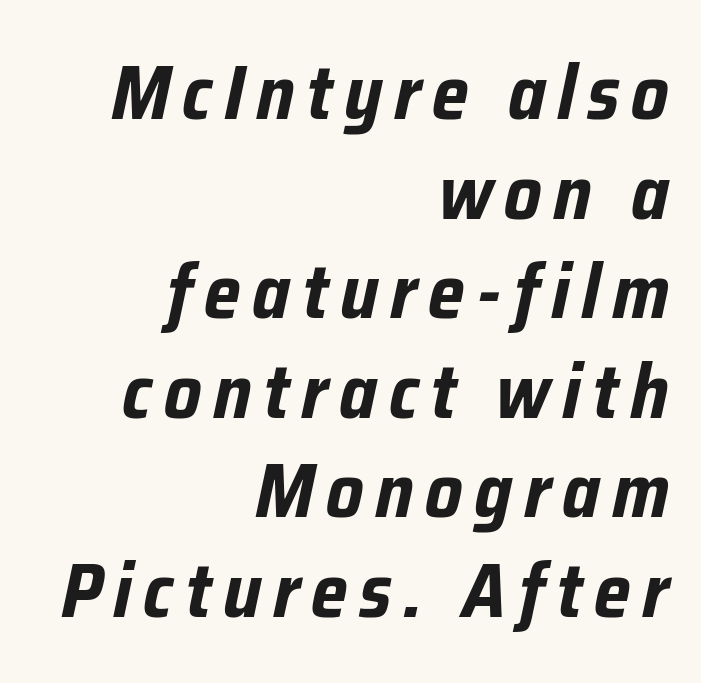
I'd describe the lettering as bold — thick and assertive. All the whitespace from short lines collects on the left. Successive baselines arrive at the customary interval. Varying glyph widths throughout — classic text-font behaviour. Lines of text with bare space underneath.
